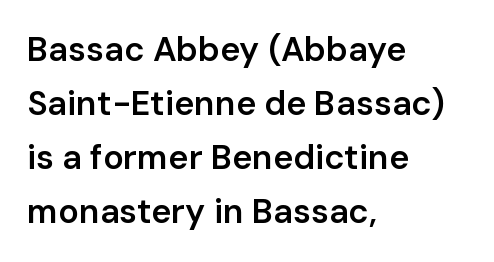
Leading: standard. Spacing between characters is what you'd get straight out of the box. This rendering uses left alignment, leaving the right contour irregular. No feet cap the strokes, marking this as sans-serif type. Think of a printed novel: that variable character pitch is what you see here.
